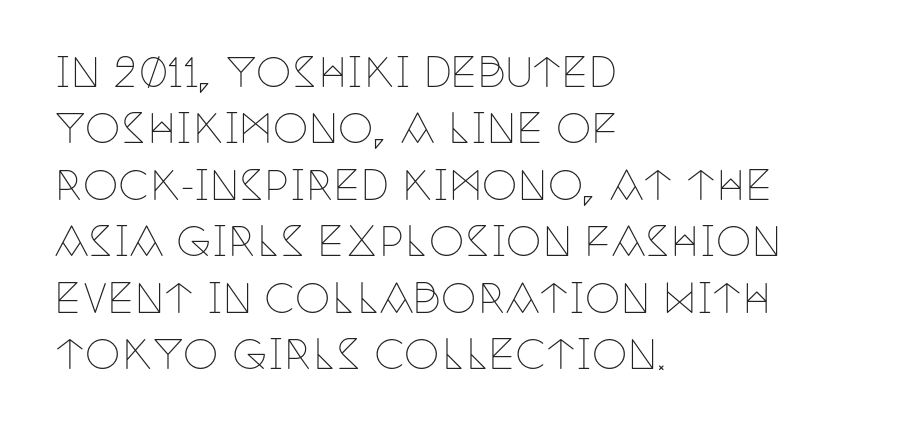
Does the copy run flush right? No — it runs flush left. A typesetter would mark this as roman, not italic. Note the varied advance widths — an 'i' is clearly narrower than an 'm'. A serif font was chosen for this passage. Does the leading feel generous? No, just average.
